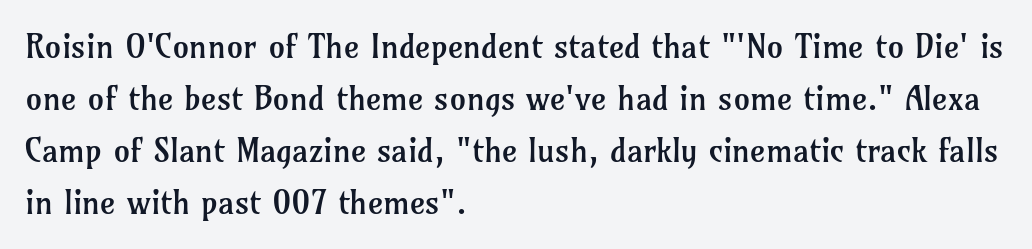
The designer left line spacing at the default. Typeset ragged right — the left edge is the straight one. The letters carry serifs — small finishing strokes at the ends of their stems. Spacing verdict: proportional, widths tailored to each character. This is not heavy type; no bold has been used. In terms of posture, this sample is upright.
